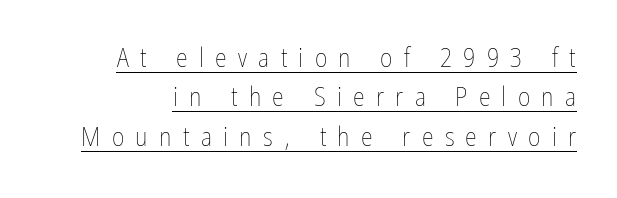
{"italic": "no", "bold": "no", "underline": "yes", "line_spacing": "normal", "line_spacing_ratio": 1.46, "letter_spacing": "wide", "letter_spacing_em": 0.42, "glyph_px": 27}
